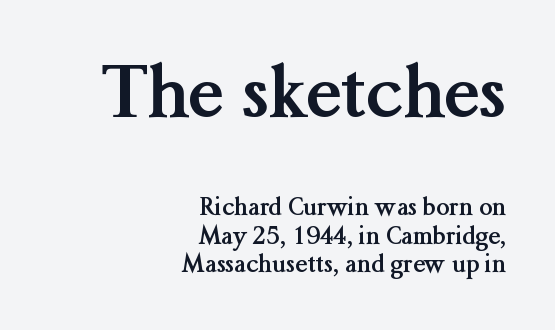
The image shows 72 px semibold serif type, upright; set right-aligned, line spacing 1.19x, normal letter spacing, not underlined; the first (top) block is 3.0x larger; medium stroke contrast and a medium x-height.
